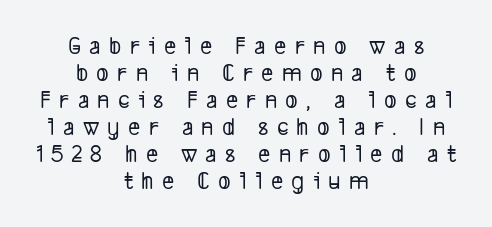
The image shows 26 px text type; set centered, tight line spacing (1.04x), unusually wide letter spacing (+0.32 em), not underlined.
